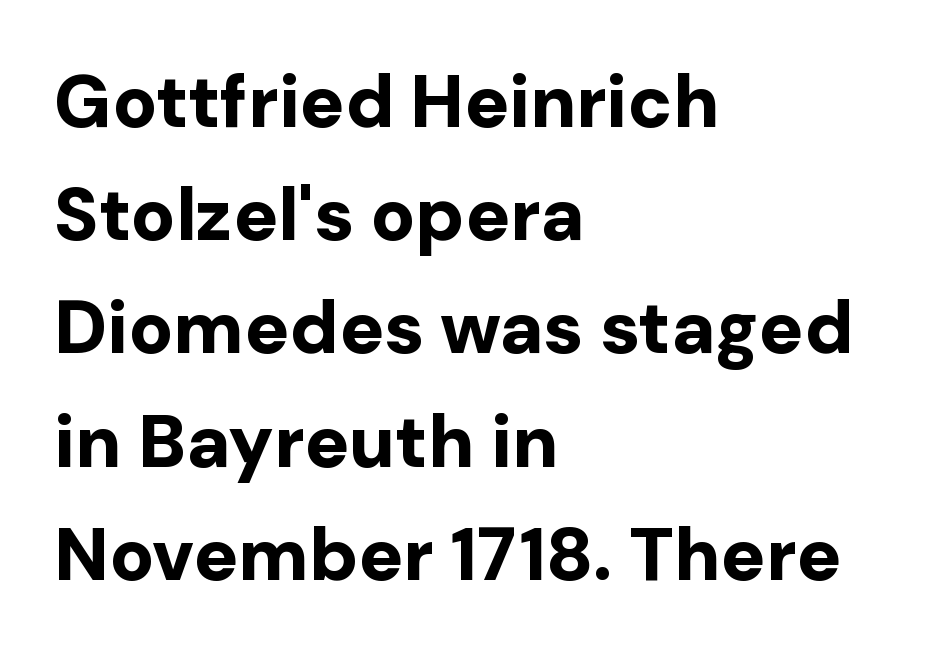
{"serif": "no", "italic": "no", "bold": "yes", "weight": "bold", "width": "normal", "stroke_contrast": "low", "x_height": "medium", "monospaced": "no", "underline": "no", "align": "left", "line_spacing": "normal", "line_spacing_ratio": 1.53, "letter_spacing": "normal", "letter_spacing_em": 0.0, "glyph_px": 74}
